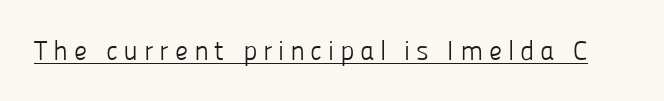
{"italic": "no", "bold": "no", "underline": "yes", "letter_spacing": "wide", "letter_spacing_em": 0.21, "glyph_px": 27}
